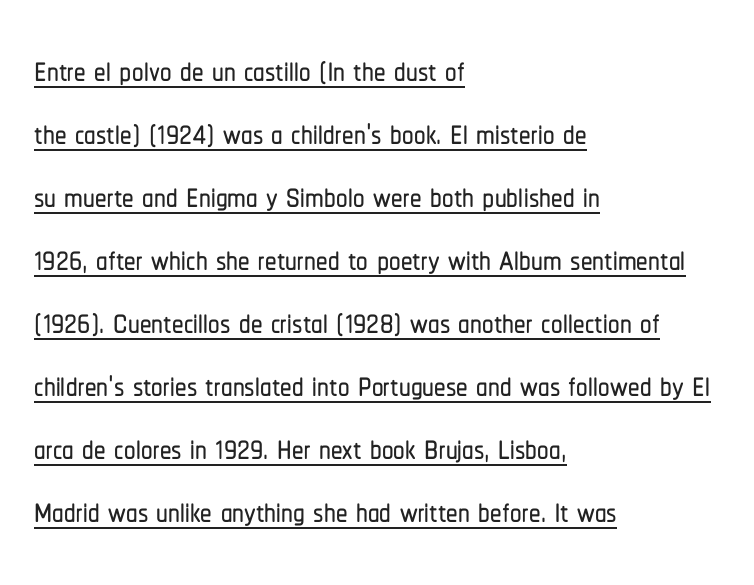
Q: Is the text italic (slanted)? A: No, it is upright.
Q: Is the typeface a serif or a sans-serif typeface? A: Sans-serif.
Q: Is the text underlined? A: Yes.
Q: How is the paragraph aligned? A: Left-aligned.
Q: Is the spacing between letters normal or unusually wide? A: Normal.
Q: Is the spacing between lines tight, normal or loose? A: Normal.
Q: Width (condensed, normal, or wide)? A: Condensed.
Q: Stroke contrast? A: Low.
Q: x-height? A: Medium.
Q: Monospaced? A: No.
